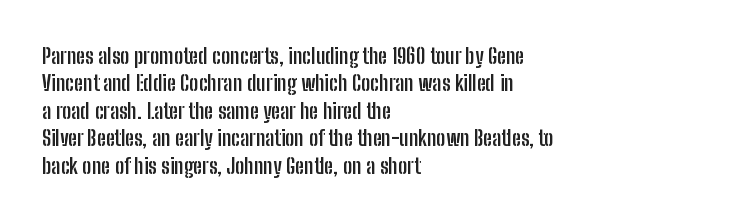
{"italic": "no", "bold": "yes", "underline": "no", "align": "left", "line_spacing": "normal", "line_spacing_ratio": 1.25, "letter_spacing": "normal", "letter_spacing_em": 0.0, "glyph_px": 22}
